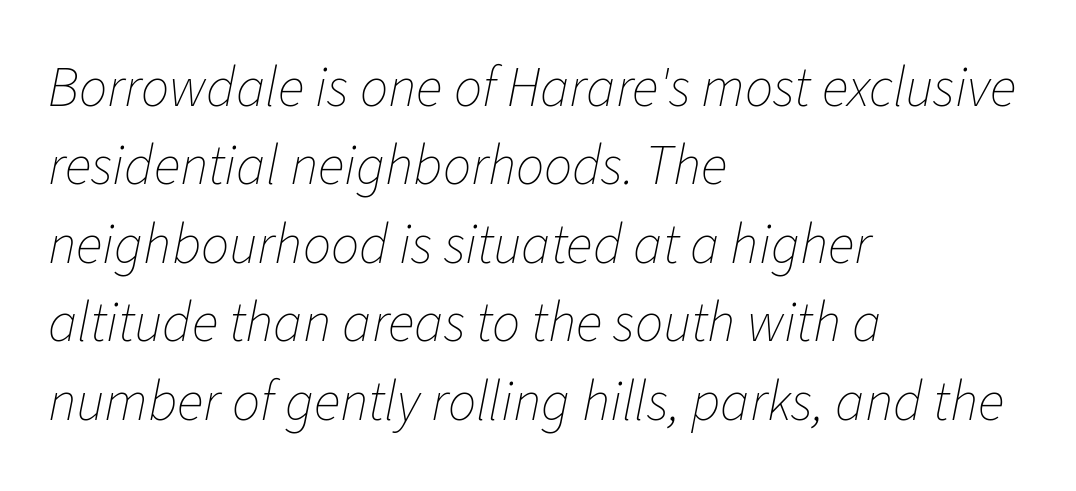
The image shows 56 px thin type, italic (leaning right); set left-aligned, normal line spacing (1.4x), normal letter spacing, not underlined; low stroke contrast and a medium x-height.
